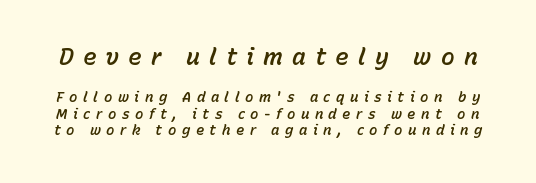
The image shows 23 px text type, italic (leaning right); set line spacing 1.17x, unusually wide letter spacing (+0.39 em), not underlined; the first (top) block is 1.64x larger.
